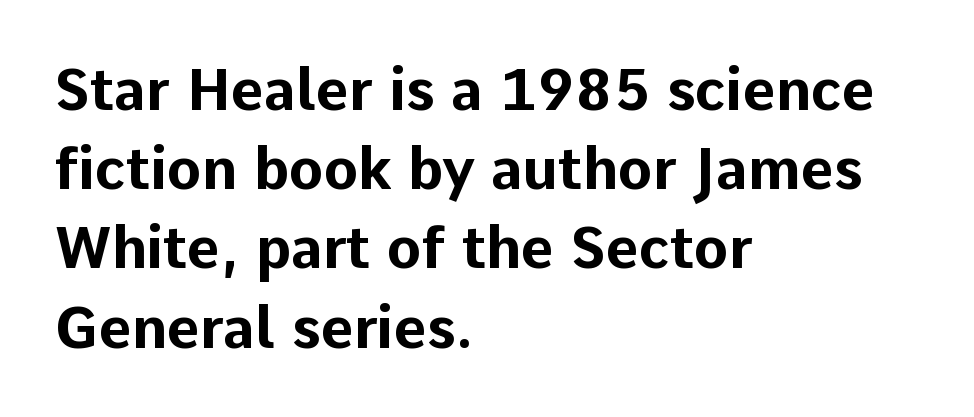
The image shows 57 px bold sans-serif type, upright; set left-aligned, normal line spacing (1.39x), normal letter spacing, not underlined; low stroke contrast and a medium x-height.
